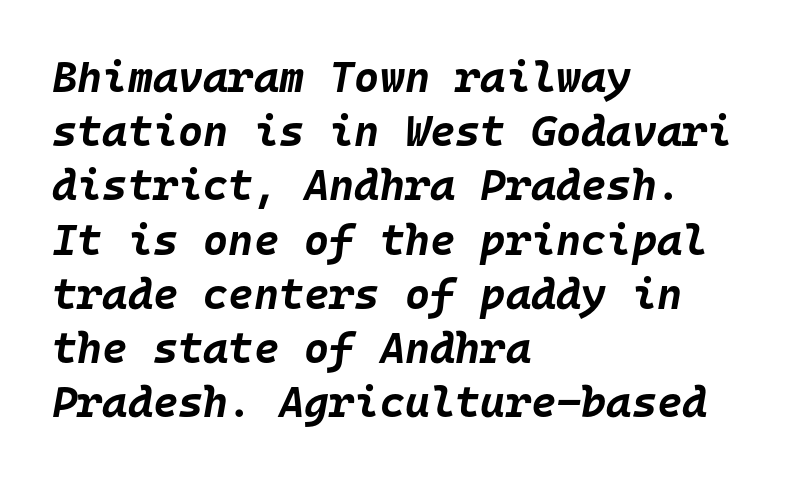
Slanted lettering throughout. Leading matches the norm, producing a regular column. Caption: standard tracking, unaltered. Is this a fixed-width face? Yes — each glyph sits in an identical cell. One-word summary of the alignment: left. Caption: bold face, heavy strokes.
